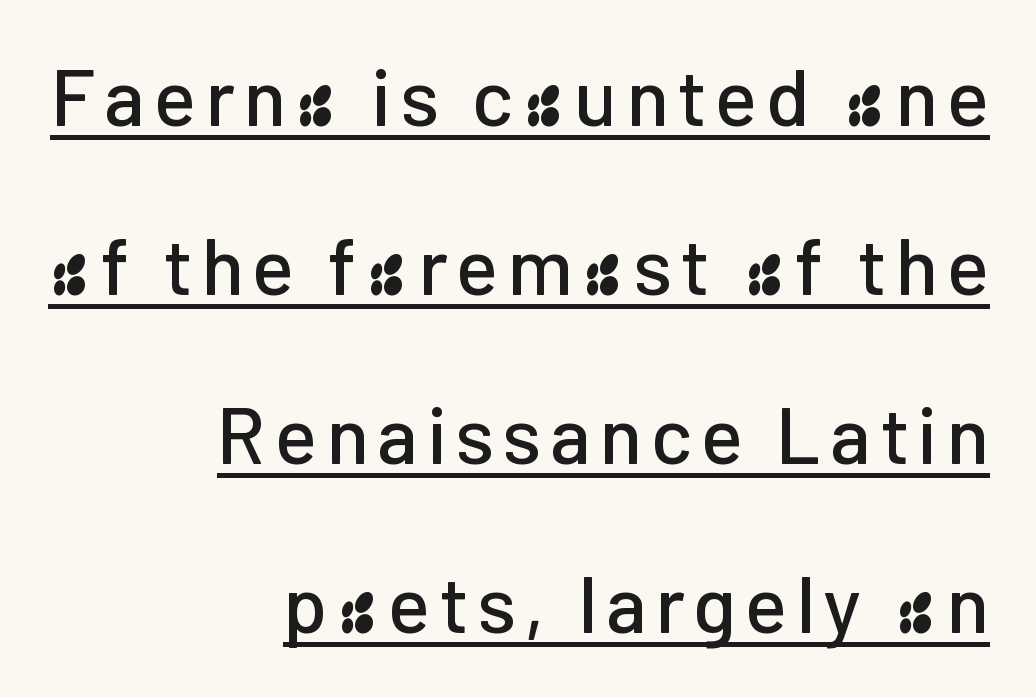
{"serif": "no", "italic": "no", "width": "normal", "stroke_contrast": "low", "x_height": "medium", "monospaced": "no", "underline": "yes", "align": "right", "line_spacing": "loose", "line_spacing_ratio": 2.14, "glyph_px": 79}
